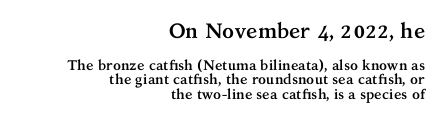
Q: Is the text bold? A: Yes.
Q: Is the text italic (slanted)? A: No, it is upright.
Q: Is the text underlined? A: No.
Q: How is the paragraph aligned? A: Right-aligned.
Q: Is the spacing between letters normal or unusually wide? A: Normal.
Q: Is the spacing between lines tight, normal or loose? A: Tight.
Q: Which block of text is set in a larger size, the first (top) or the second (bottom)? A: The first (top) one.
